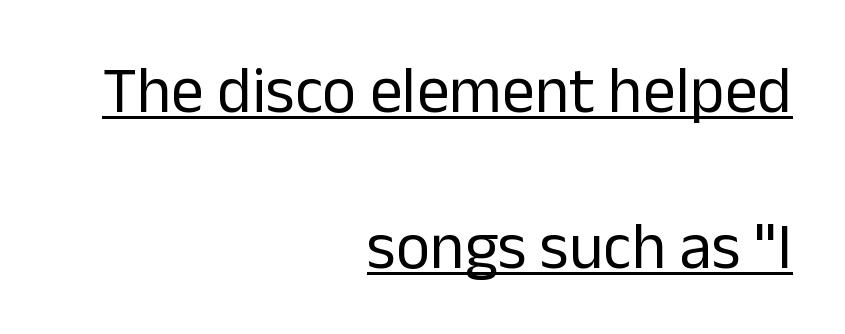
Q: Is the text bold? A: No.
Q: Is the text italic (slanted)? A: No, it is upright.
Q: Is the typeface a serif or a sans-serif typeface? A: Sans-serif.
Q: Is the text underlined? A: Yes.
Q: How is the paragraph aligned? A: Right-aligned.
Q: Is the spacing between letters normal or unusually wide? A: Normal.
Q: Is the spacing between lines tight, normal or loose? A: Loose.
Q: Width (condensed, normal, or wide)? A: Normal.
Q: Stroke contrast? A: Low.
Q: x-height? A: Medium.
Q: Monospaced? A: No.
